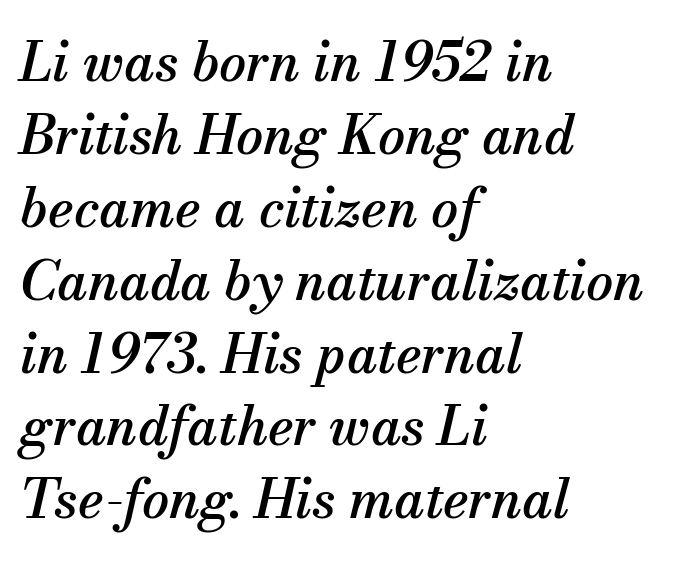
The image shows 54 px serif type, italic (leaning right); set left-aligned, normal line spacing (1.35x), normal letter spacing, not underlined; medium stroke contrast and a small x-height.
